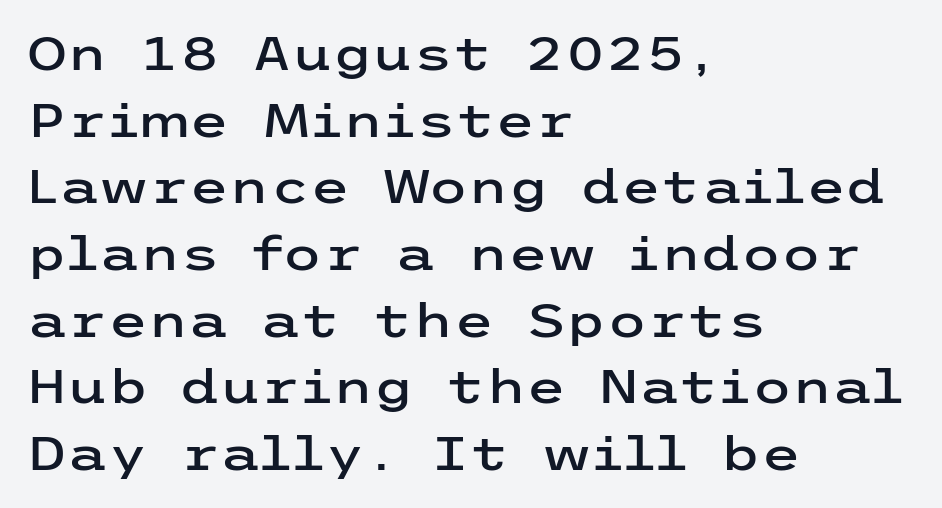
Observe the ordinary spacing: letters are neighbours, not strangers. Leading: standard. Posture: straight, roman, zero tilt. Nope, no serifs anywhere on these letters. A bare baseline throughout the passage. If you drew a ruler down the left edge, every line would touch it.
